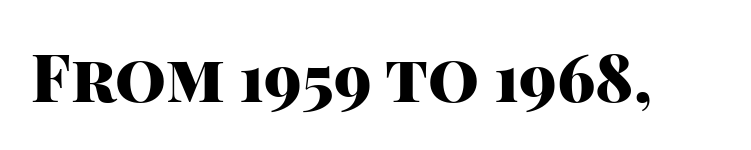
Q: Is the text bold? A: Yes.
Q: Is the text italic (slanted)? A: No, it is upright.
Q: Is the typeface a serif or a sans-serif typeface? A: Sans-serif.
Q: Is the text underlined? A: No.
Q: Is the spacing between letters normal or unusually wide? A: Normal.
Q: Width (condensed, normal, or wide)? A: Normal.
Q: Stroke contrast? A: High.
Q: x-height? A: Large.
Q: Monospaced? A: No.
